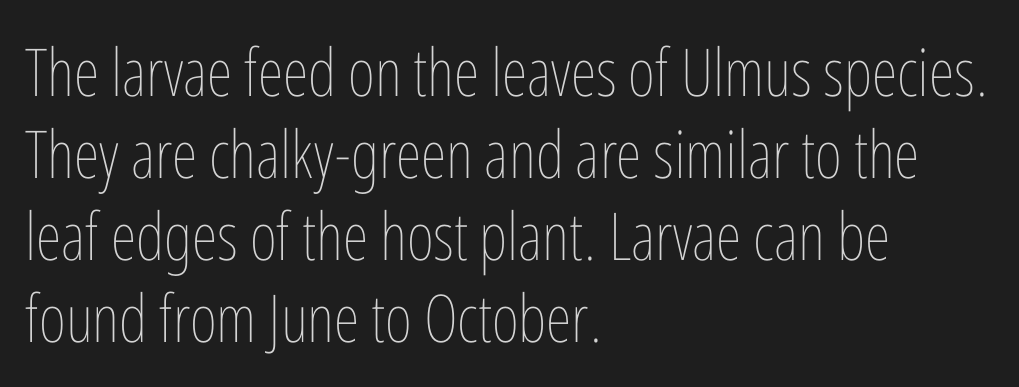
Q: Is the text bold? A: No.
Q: Is the text italic (slanted)? A: No, it is upright.
Q: Is the text underlined? A: No.
Q: How is the paragraph aligned? A: Left-aligned.
Q: Is the spacing between letters normal or unusually wide? A: Normal.
Q: Width (condensed, normal, or wide)? A: Condensed.
Q: Stroke contrast? A: Low.
Q: x-height? A: Medium.
Q: Monospaced? A: No.
